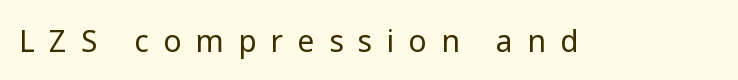
A light-to-regular cut is what we see here. This sample has the flowing, uneven cadence of proportional lettering. The tracking reads as deliberately expanded to a designer's eye. Descender tails drop into unmarked territory. The type sits square on the baseline with zero lean.
